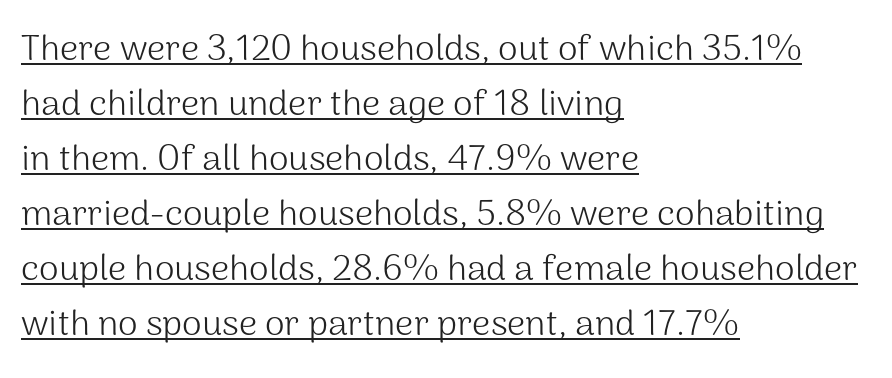
Character widths vary here, with narrow letters taking less room than wide ones. Like a heading marked for emphasis, these lines bear an underscore. Is the block centered? No — it sits flush against the left margin. Is there any slant? The stems are plumb. Is the stroke heavy? The answer is a plain regular-or-lighter.
